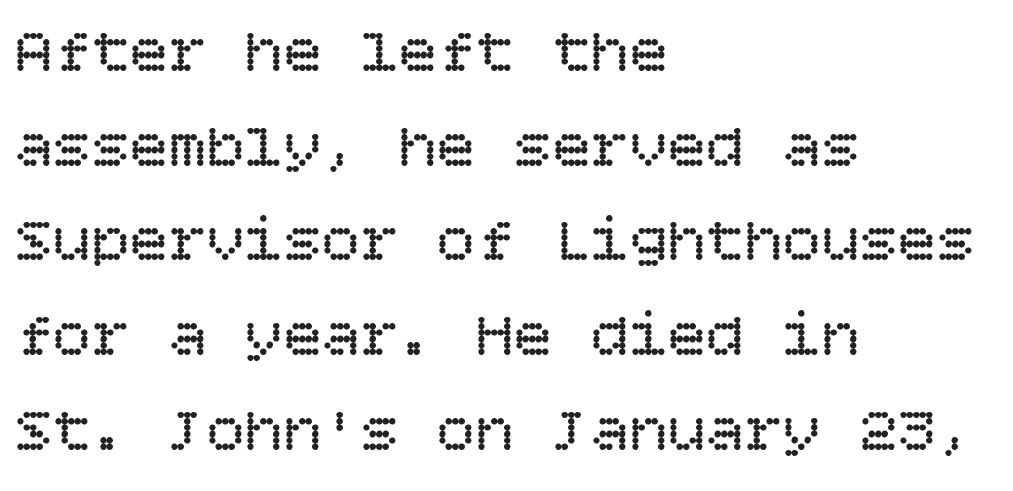
Q: Is the text bold? A: No.
Q: Is the text italic (slanted)? A: No, it is upright.
Q: Is the text underlined? A: No.
Q: How is the paragraph aligned? A: Left-aligned.
Q: Is the spacing between letters normal or unusually wide? A: Normal.
Q: Is the spacing between lines tight, normal or loose? A: Normal.
Q: Width (condensed, normal, or wide)? A: Normal.
Q: Stroke contrast? A: Low.
Q: x-height? A: Large.
